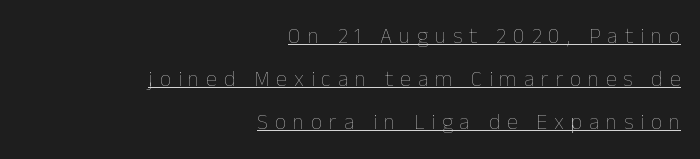
Q: Is the text bold? A: No.
Q: Is the text italic (slanted)? A: No, it is upright.
Q: Is the text underlined? A: Yes.
Q: How is the paragraph aligned? A: Right-aligned.
Q: Is the spacing between letters normal or unusually wide? A: Unusually wide.
Q: Is the spacing between lines tight, normal or loose? A: Loose.
